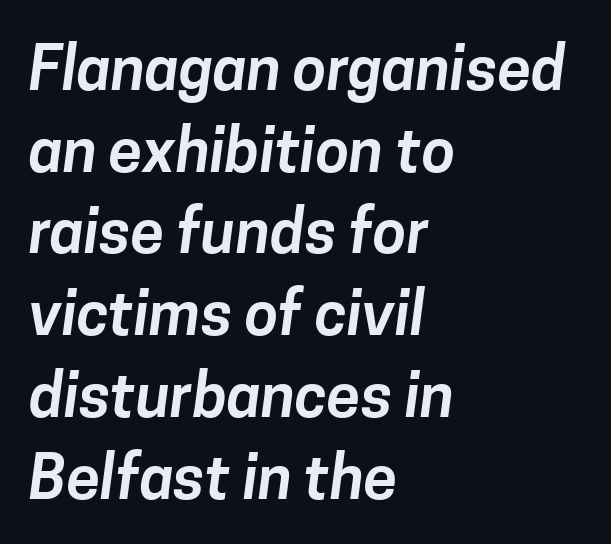
The image shows 61 px sans-serif type; set left-aligned, normal line spacing (1.34x), normal letter spacing, not underlined; low stroke contrast and a medium x-height.
